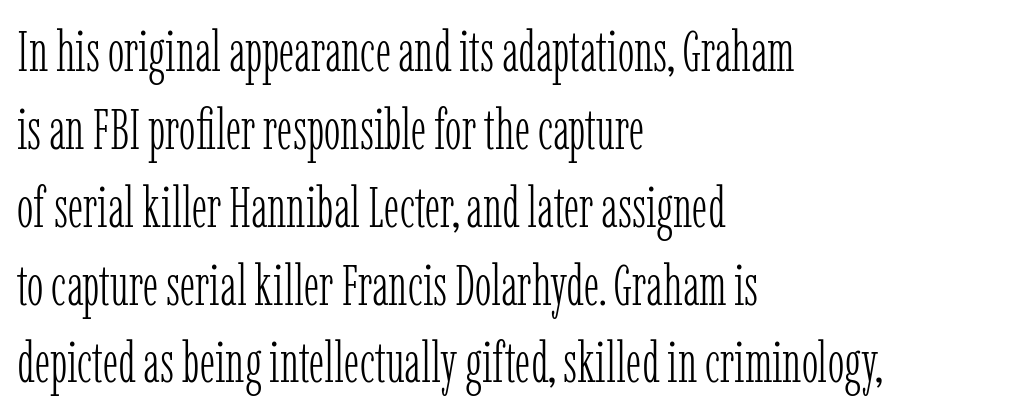
The image shows 56 px light, condensed serif type, upright; set left-aligned, normal line spacing (1.39x), normal letter spacing, not underlined; low stroke contrast and a medium x-height.
